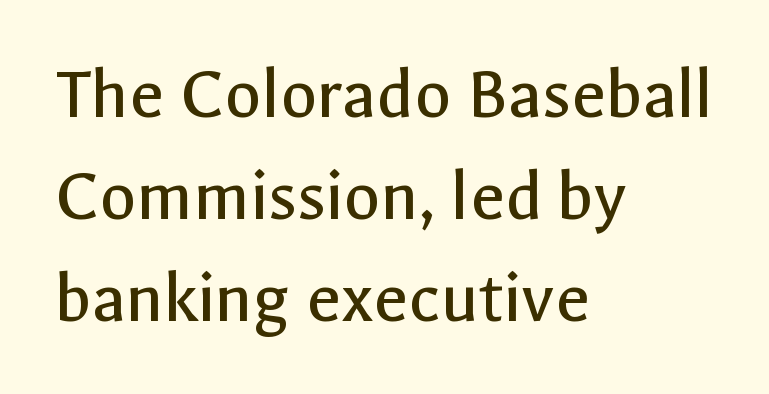
Nope, no serifs anywhere on these letters. The letters advance in unequal steps, a hallmark of proportional type. The typesetter chose a ragged-right arrangement here. Leading matches the norm, producing a regular column. Check under the words: just untouched page.
